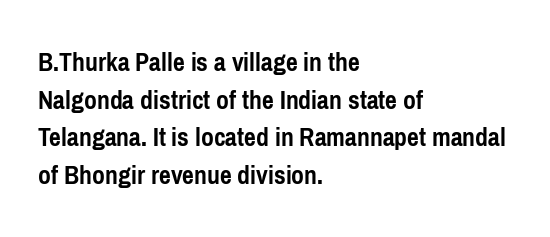
{"serif": "no", "italic": "no", "bold": "yes", "weight": "semibold", "width": "condensed", "stroke_contrast": "low", "x_height": "medium", "monospaced": "no", "underline": "no", "align": "left", "line_spacing": "normal", "line_spacing_ratio": 1.34, "letter_spacing": "normal", "letter_spacing_em": 0.0, "glyph_px": 28}
